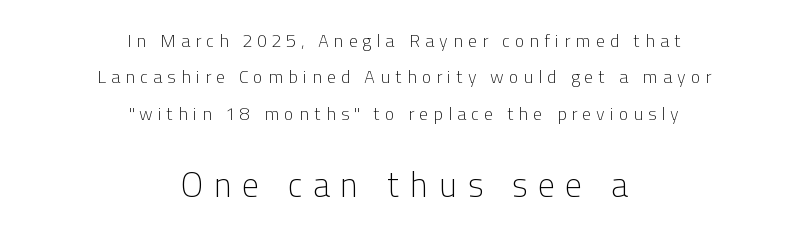
The image shows 35 px light sans-serif type, upright; set centered, loose line spacing (2.02x), unusually wide letter spacing (+0.27 em), not underlined; the second (bottom) block is 1.94x larger; low stroke contrast and a medium x-height.
